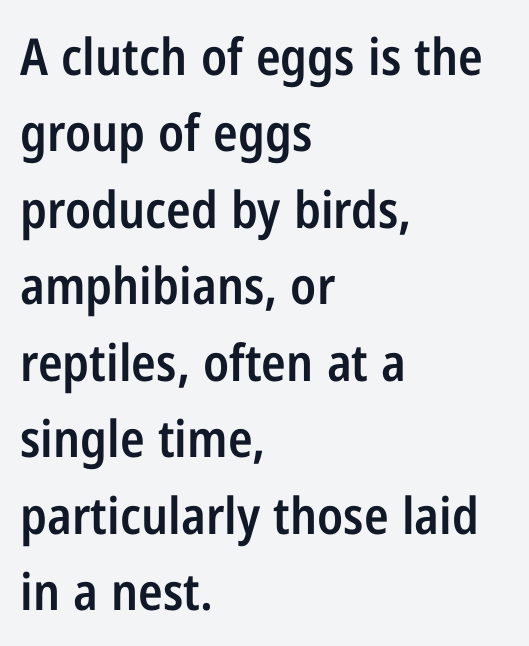
A clean baseline with only descenders dipping below it. The letters advance in unequal steps, a hallmark of proportional type. The strokes are fattened partway — semibold, not bold. Is there any slant? The stems are plumb. The line-height multiplier appears to be the usual default.
